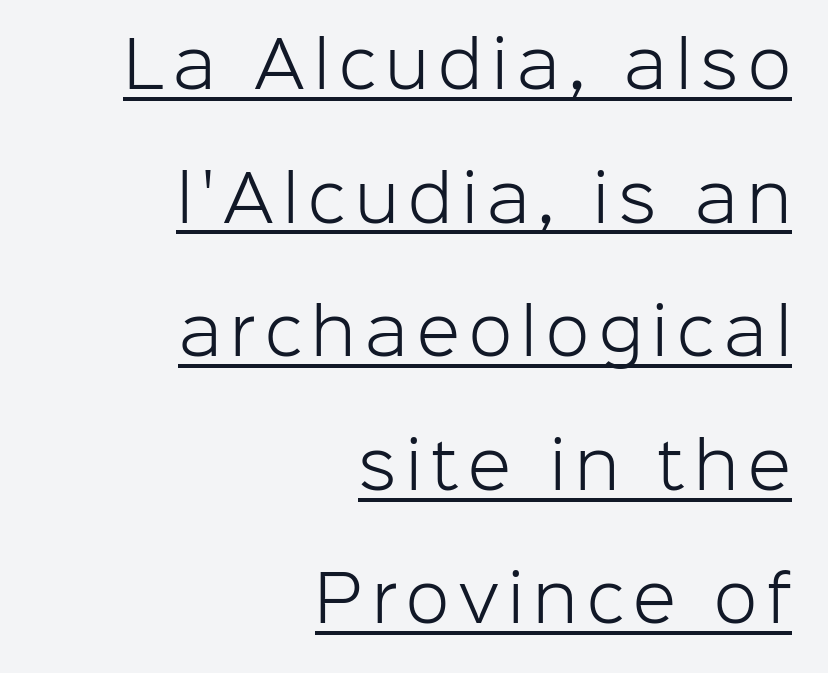
Q: Is the text bold? A: No.
Q: Is the text italic (slanted)? A: No, it is upright.
Q: Is the typeface a serif or a sans-serif typeface? A: Sans-serif.
Q: Is the text underlined? A: Yes.
Q: How is the paragraph aligned? A: Right-aligned.
Q: Is the spacing between lines tight, normal or loose? A: Loose.
Q: Width (condensed, normal, or wide)? A: Normal.
Q: Stroke contrast? A: Low.
Q: x-height? A: Medium.
Q: Monospaced? A: No.
